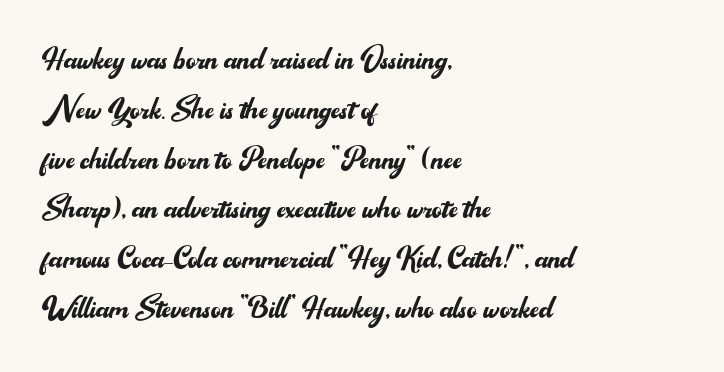
{"serif": "no", "bold": "no", "weight": "regular", "width": "normal", "stroke_contrast": "medium", "x_height": "small", "monospaced": "no", "underline": "no", "align": "left", "line_spacing": "normal", "line_spacing_ratio": 1.31, "letter_spacing": "normal", "letter_spacing_em": 0.0, "glyph_px": 38}
